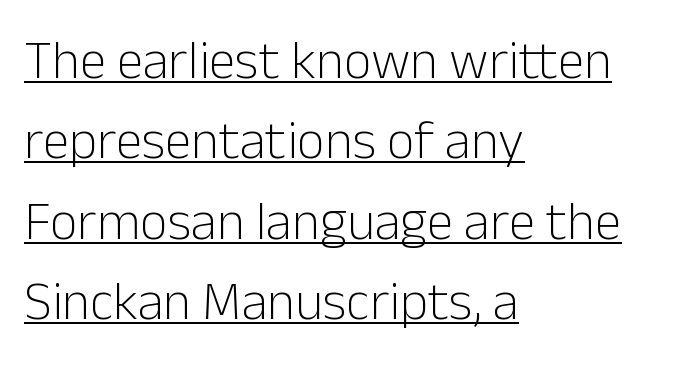
Q: Is the text bold? A: No.
Q: Is the text italic (slanted)? A: No, it is upright.
Q: Is the typeface a serif or a sans-serif typeface? A: Sans-serif.
Q: Is the text underlined? A: Yes.
Q: How is the paragraph aligned? A: Left-aligned.
Q: Is the spacing between letters normal or unusually wide? A: Normal.
Q: Is the spacing between lines tight, normal or loose? A: Normal.
Q: Width (condensed, normal, or wide)? A: Normal.
Q: Stroke contrast? A: Low.
Q: x-height? A: Medium.
Q: Monospaced? A: No.
